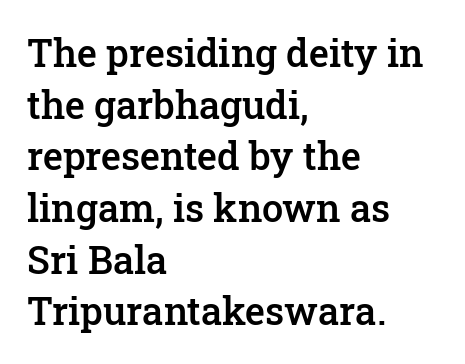
Compared with a centered layout, this one pins lines to the left instead. Leading: standard. Bold? Not quite — semibold, heavier than regular but stopping short. Underline: absent. The gaps between neighbouring characters are ordinary and unremarkable.
